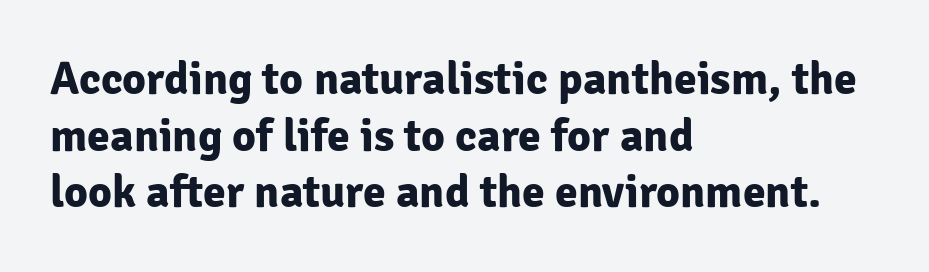
{"serif": "no", "italic": "no", "bold": "yes", "weight": "bold", "width": "normal", "stroke_contrast": "low", "x_height": "medium", "monospaced": "no", "underline": "no", "align": "left", "line_spacing_ratio": 1.23, "letter_spacing": "normal", "letter_spacing_em": 0.0, "glyph_px": 46}
